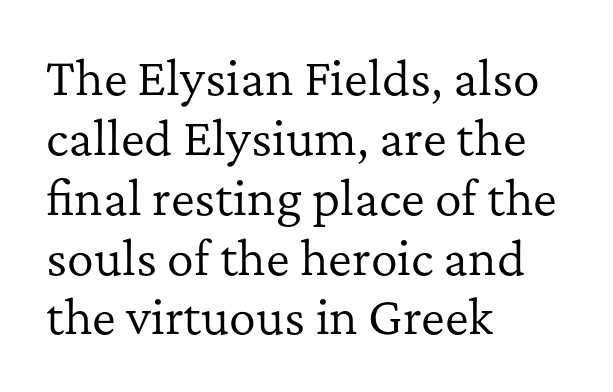
The image shows 45 px regular-weight serif type, upright; set left-aligned, normal line spacing (1.33x), normal letter spacing, not underlined; low stroke contrast and a medium x-height.
